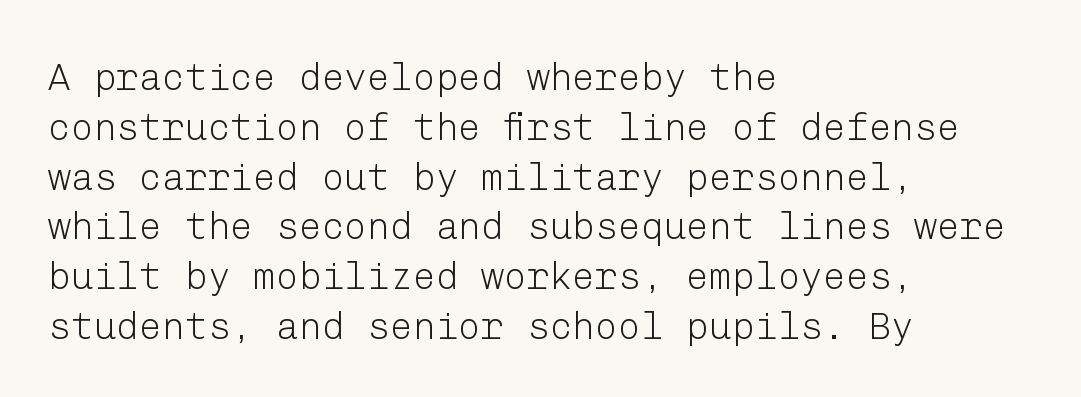
The image shows 38 px light sans-serif type, upright; set left-aligned, normal line spacing (1.31x), normal letter spacing, not underlined; low stroke contrast and a medium x-height.
